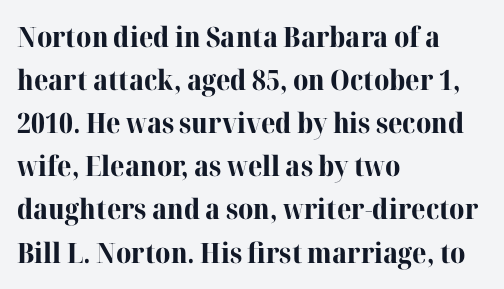
Just letters on the line, the space beneath them empty. In CSS terms this would be text-align: left. Weight check: bold — yes, fully. Looks like regular typesetting: each glyph gets only the width it needs.
